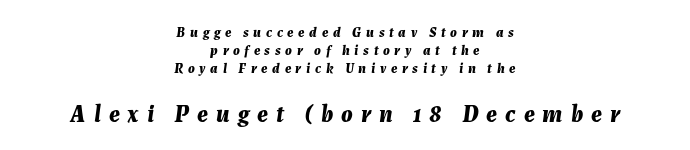
Q: Is the text bold? A: Yes.
Q: Is the text italic (slanted)? A: Yes, it leans right by about 7 degrees.
Q: Is the text underlined? A: No.
Q: How is the paragraph aligned? A: Centered.
Q: Is the spacing between letters normal or unusually wide? A: Unusually wide.
Q: Is the spacing between lines tight, normal or loose? A: Normal.
Q: Which block of text is set in a larger size, the first (top) or the second (bottom)? A: The second (bottom) one.
